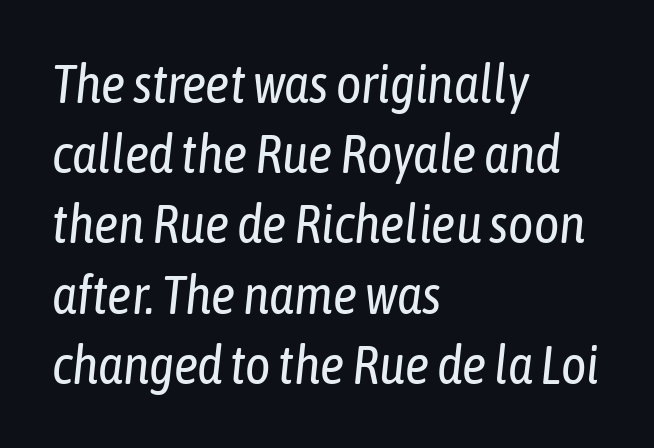
The image shows 54 px regular-weight, condensed type, italic (leaning right); set left-aligned, normal line spacing (1.3x), normal letter spacing, not underlined; low stroke contrast and a medium x-height.
